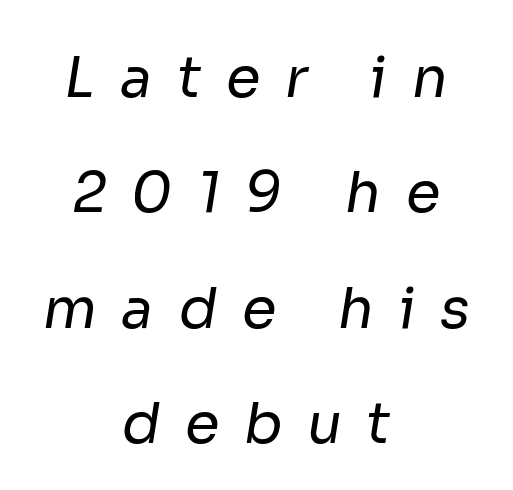
{"serif": "no", "bold": "no", "weight": "regular", "width": "normal", "stroke_contrast": "low", "x_height": "medium", "monospaced": "no", "underline": "no", "align": "center", "line_spacing": "loose", "line_spacing_ratio": 2.06, "letter_spacing": "wide", "letter_spacing_em": 0.44, "glyph_px": 56}
